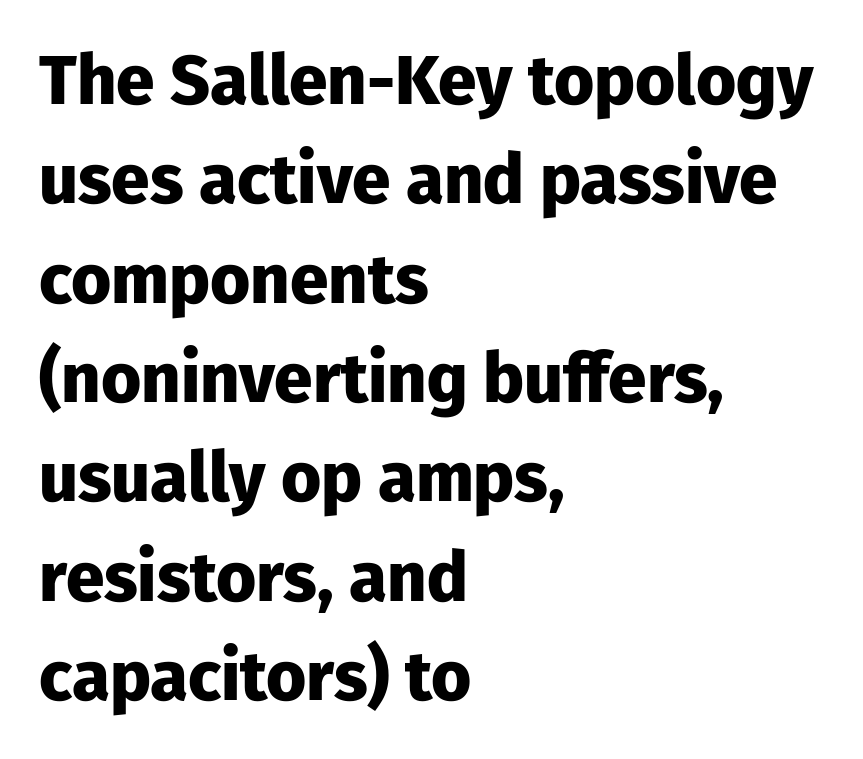
The image shows 69 px heavy sans-serif type, upright; set left-aligned, normal line spacing (1.44x), normal letter spacing, not underlined; low stroke contrast and a medium x-height.
